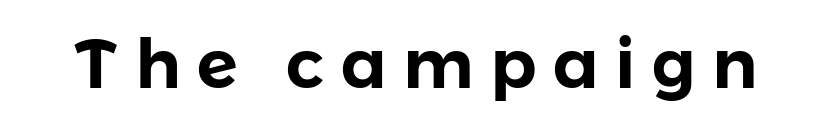
Rule under the text: the space is simply empty. Proportional: the letters do not fall into vertical columns. Examine the stroke ends and you'll find no serifs. The gaps between neighbouring characters are conspicuously large.
